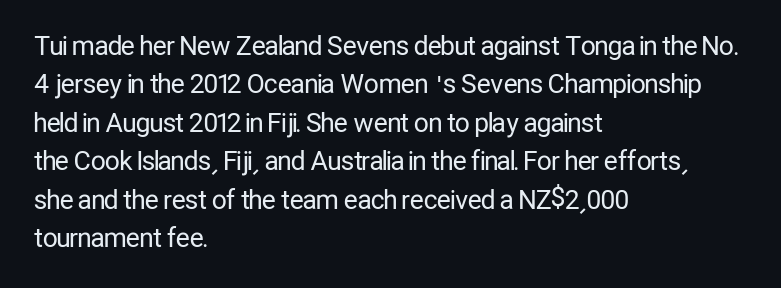
The image shows 26 px text type, upright; set left-aligned, normal line spacing (1.48x), normal letter spacing, not underlined.
